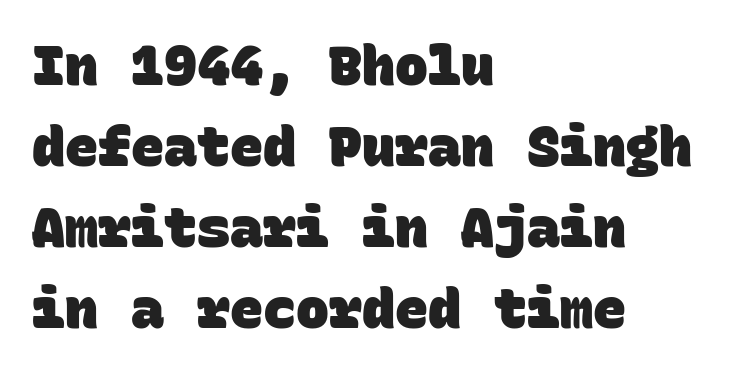
You could count columns in this text — the font is strictly monospaced. Honestly, the letter spacing is just normal — you wouldn't notice it. The rendering anchors every line to the left-hand side. Stroke terminals: plain, sans-serif. The foot of each line stays bare and open. Each glyph is drawn with heavy, bold strokes.
